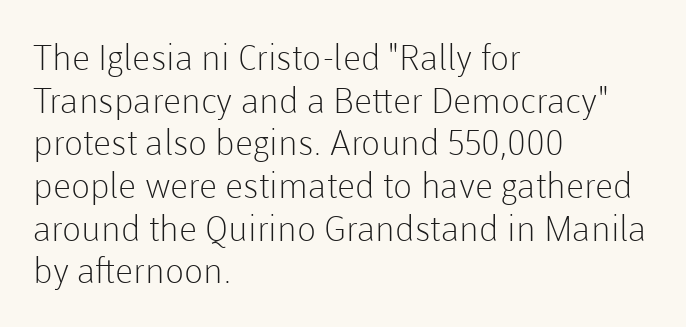
Visually the block forms a straight wall on the left and a jagged coastline on the right. The passage shown is typed in a proportional face where columns would drift. The strip under each line holds only bare page. The characters are drawn with everyday or finer stroke widths. The typography opts for an upright posture over an oblique one.
